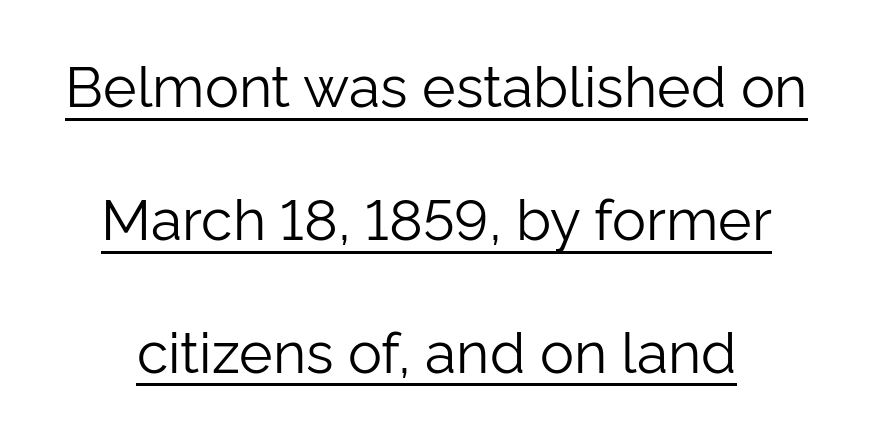
The passage shown stacks its lines with a broad gap. Caption: face not bold, strokes unweighted. The passage shown has conventional tracking throughout. These lines are rendered in a variable-pitch font.
